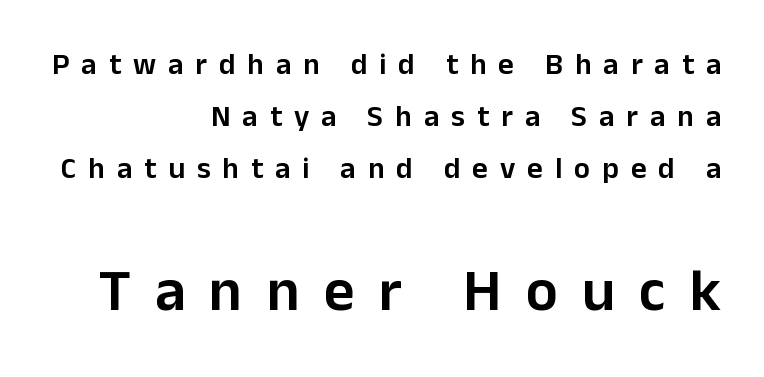
Q: Is the text bold? A: Semi-bold.
Q: Is the text italic (slanted)? A: No, it is upright.
Q: Is the typeface a serif or a sans-serif typeface? A: Sans-serif.
Q: Is the text underlined? A: No.
Q: How is the paragraph aligned? A: Right-aligned.
Q: Is the spacing between letters normal or unusually wide? A: Unusually wide.
Q: Which block of text is set in a larger size, the first (top) or the second (bottom)? A: The second (bottom) one.
Q: Width (condensed, normal, or wide)? A: Normal.
Q: Stroke contrast? A: Low.
Q: x-height? A: Medium.
Q: Monospaced? A: No.
